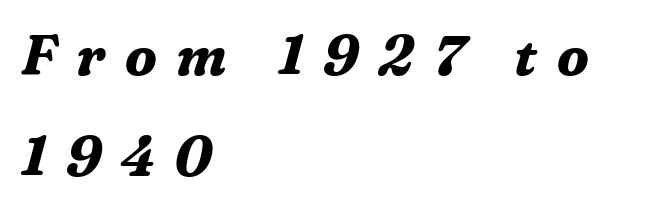
{"serif": "yes", "italic": "yes", "lean": "right", "slant_degrees": 16, "bold": "yes", "weight": "bold", "width": "normal", "stroke_contrast": "medium", "x_height": "medium", "monospaced": "no", "underline": "no", "align": "left", "line_spacing_ratio": 1.83, "letter_spacing": "wide", "letter_spacing_em": 0.36, "glyph_px": 55}
